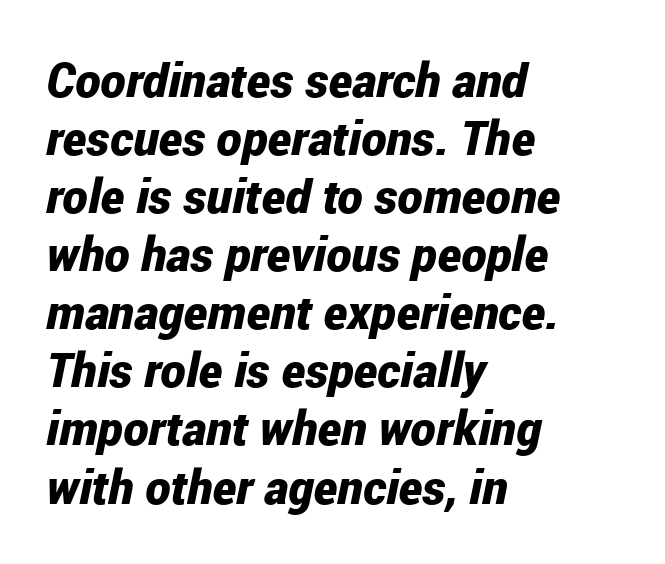
Chunky letters — that's bold for sure. The strip under each line holds only bare page. There's an unmistakable incline to the writing here. The face used here is proportionally spaced, like ordinary book or web type. Glyph-to-glyph distance matches everyday printed text.
